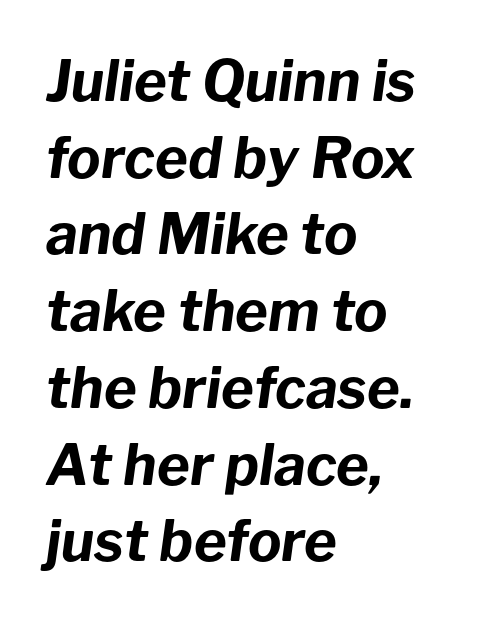
The image shows 56 px bold type, italic (leaning right); set left-aligned, normal line spacing (1.37x), normal letter spacing, not underlined; low stroke contrast and a medium x-height.
